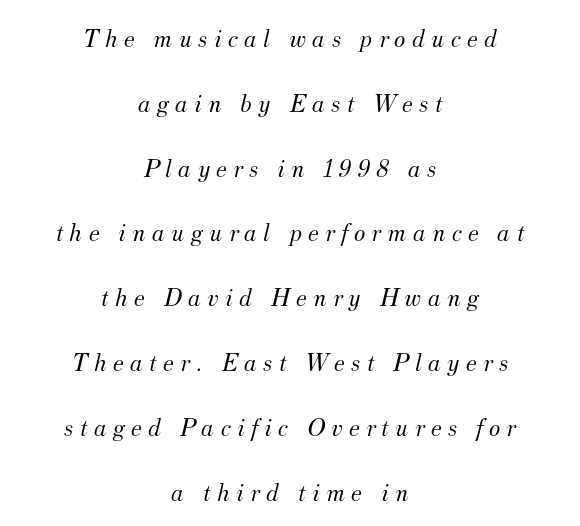
The image shows 27 px text type, italic (leaning right); set centered, loose line spacing (2.4x), unusually wide letter spacing (+0.23 em), not underlined.
